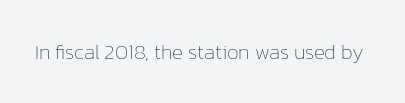
The passage shown is not underscored anywhere. The font's upright variant was chosen for this text. Stems here are at most as thick as an everyday book face. Observe the ordinary spacing: letters are neighbours, not strangers.
